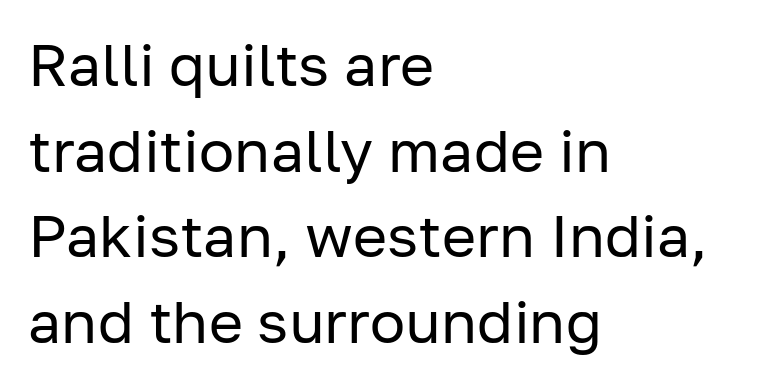
The image shows 59 px regular-weight sans-serif type, upright; set left-aligned, normal line spacing (1.45x), normal letter spacing, not underlined; low stroke contrast and a medium x-height.
